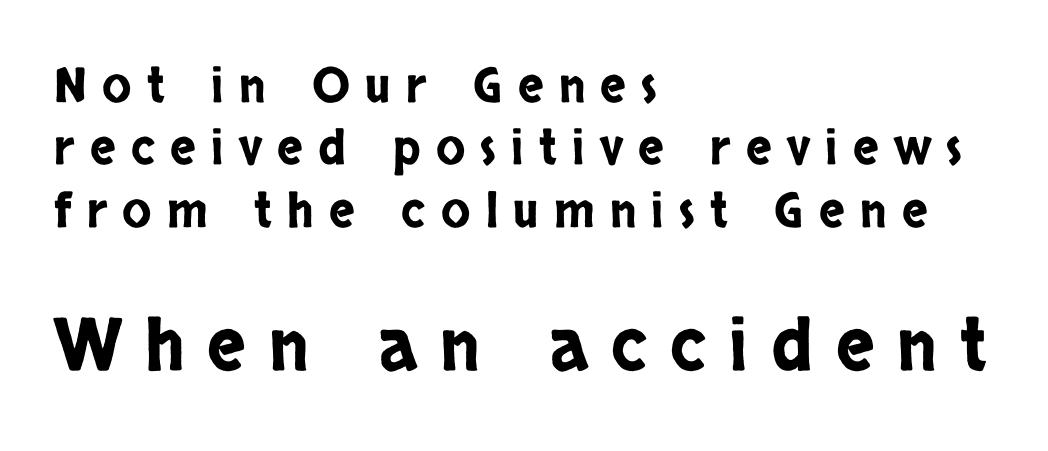
The image shows 72 px condensed sans-serif type, upright; set left-aligned, normal line spacing (1.3x), unusually wide letter spacing (+0.32 em), not underlined; the second (bottom) block is 1.5x larger; low stroke contrast and a large x-height.
